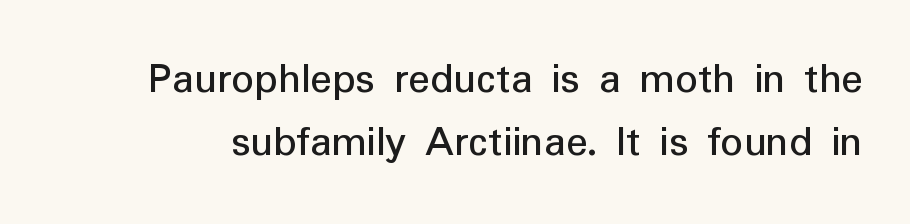
Q: Is the text bold? A: No.
Q: Is the text italic (slanted)? A: No, it is upright.
Q: Is the typeface a serif or a sans-serif typeface? A: Sans-serif.
Q: Is the text underlined? A: No.
Q: Is the spacing between letters normal or unusually wide? A: Normal.
Q: Is the spacing between lines tight, normal or loose? A: Normal.
Q: Width (condensed, normal, or wide)? A: Normal.
Q: Stroke contrast? A: Low.
Q: x-height? A: Medium.
Q: Monospaced? A: No.
